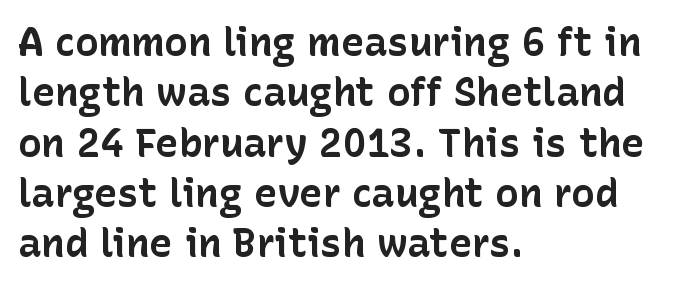
Q: Is the text bold? A: Yes.
Q: Is the text italic (slanted)? A: No, it is upright.
Q: Is the typeface a serif or a sans-serif typeface? A: Sans-serif.
Q: Is the text underlined? A: No.
Q: How is the paragraph aligned? A: Left-aligned.
Q: Is the spacing between letters normal or unusually wide? A: Normal.
Q: Is the spacing between lines tight, normal or loose? A: Normal.
Q: Width (condensed, normal, or wide)? A: Normal.
Q: Stroke contrast? A: Low.
Q: x-height? A: Medium.
Q: Monospaced? A: No.
